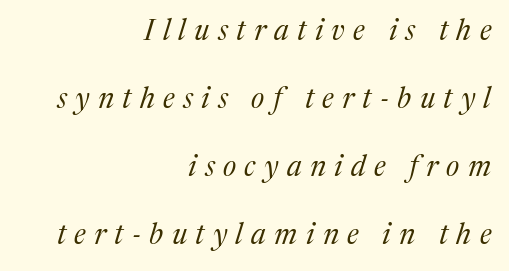
The image shows 29 px regular-weight serif type, italic (leaning right); set right-aligned, loose line spacing (2.35x), unusually wide letter spacing (+0.29 em), not underlined; medium stroke contrast and a medium x-height.
